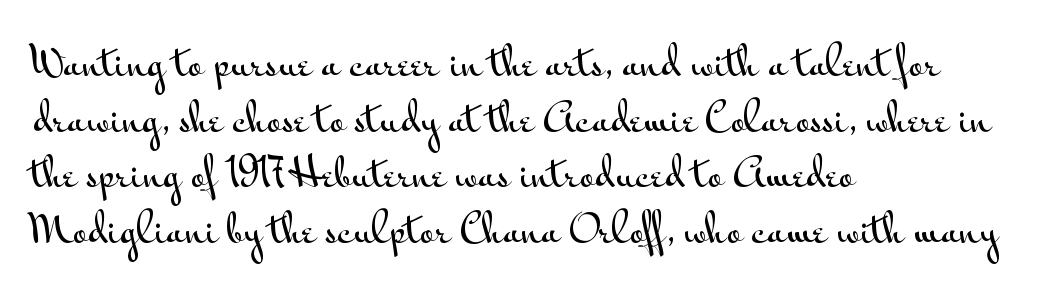
The image shows 40 px wide sans-serif type; set left-aligned, normal line spacing (1.39x), normal letter spacing, not underlined; medium stroke contrast and a small x-height.
